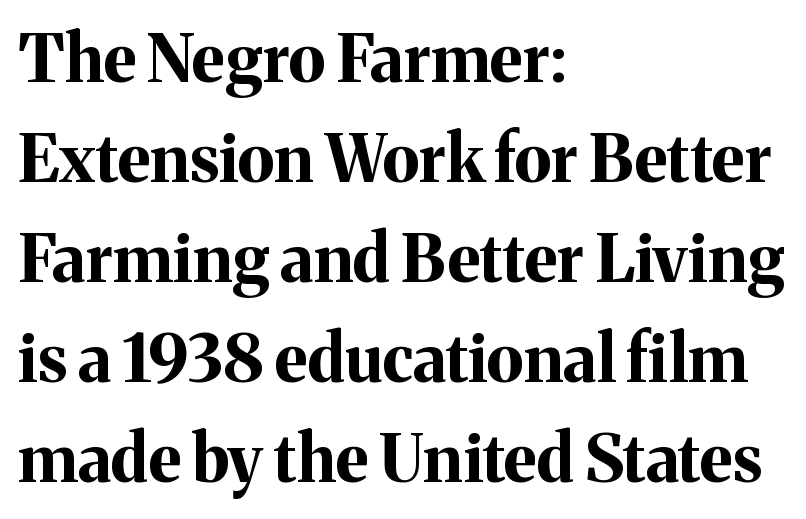
Q: Is the text bold? A: Yes.
Q: Is the text italic (slanted)? A: No, it is upright.
Q: Is the typeface a serif or a sans-serif typeface? A: Serif.
Q: Is the text underlined? A: No.
Q: How is the paragraph aligned? A: Left-aligned.
Q: Is the spacing between letters normal or unusually wide? A: Normal.
Q: Is the spacing between lines tight, normal or loose? A: Normal.
Q: Width (condensed, normal, or wide)? A: Normal.
Q: Stroke contrast? A: Medium.
Q: x-height? A: Medium.
Q: Monospaced? A: No.
